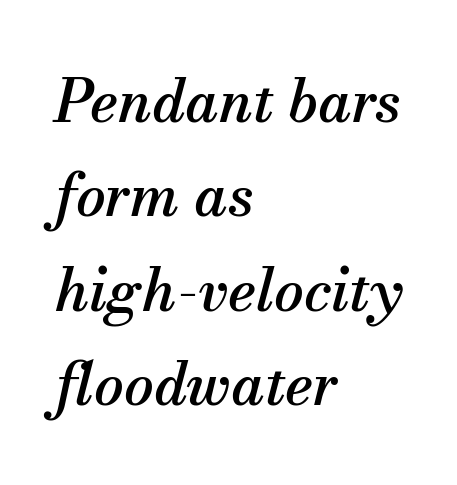
Q: Is the text italic (slanted)? A: Yes, it leans right by about 13 degrees.
Q: Is the typeface a serif or a sans-serif typeface? A: Serif.
Q: Is the text underlined? A: No.
Q: How is the paragraph aligned? A: Left-aligned.
Q: Is the spacing between letters normal or unusually wide? A: Normal.
Q: Is the spacing between lines tight, normal or loose? A: Normal.
Q: Width (condensed, normal, or wide)? A: Normal.
Q: Stroke contrast? A: Medium.
Q: x-height? A: Small.
Q: Monospaced? A: No.
